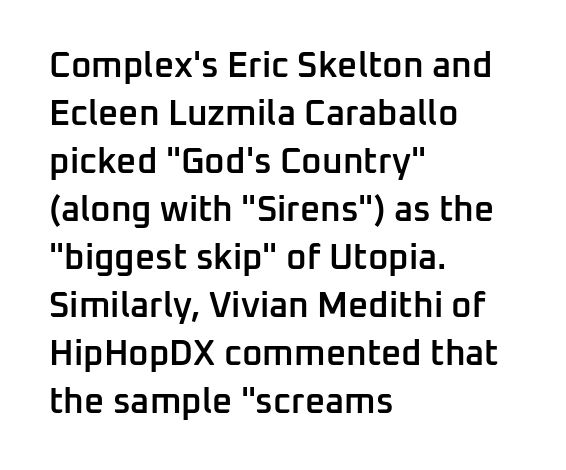
The specimen omits any rule beneath the text block's lines. Think of a printed novel: that variable character pitch is what you see here. I'd call this a sans setting — the letters go barefoot. No italicization has been applied; the sample stays upright. All the whitespace from short lines collects on the right. Baseline-to-baseline distance is the conventional proportion of letter height.
